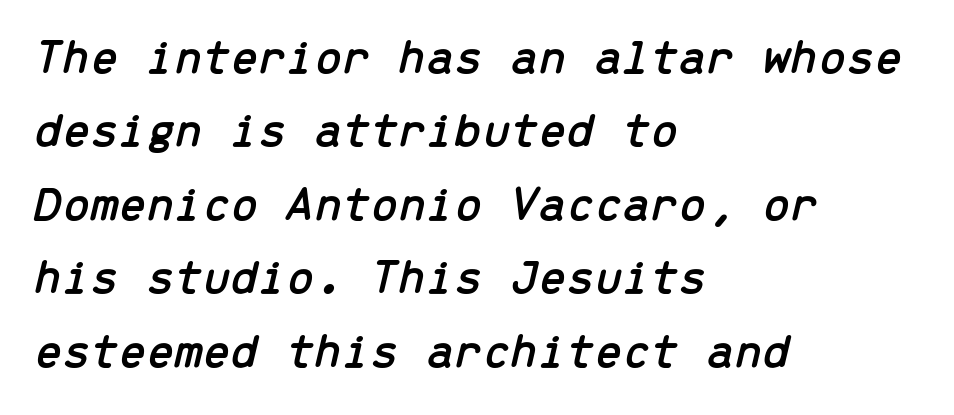
{"italic": "yes", "lean": "right", "slant_degrees": 13, "width": "normal", "stroke_contrast": "low", "x_height": "medium", "monospaced": "yes", "underline": "no", "align": "left", "line_spacing": "normal", "line_spacing_ratio": 1.47, "letter_spacing": "normal", "letter_spacing_em": 0.0, "glyph_px": 50}
